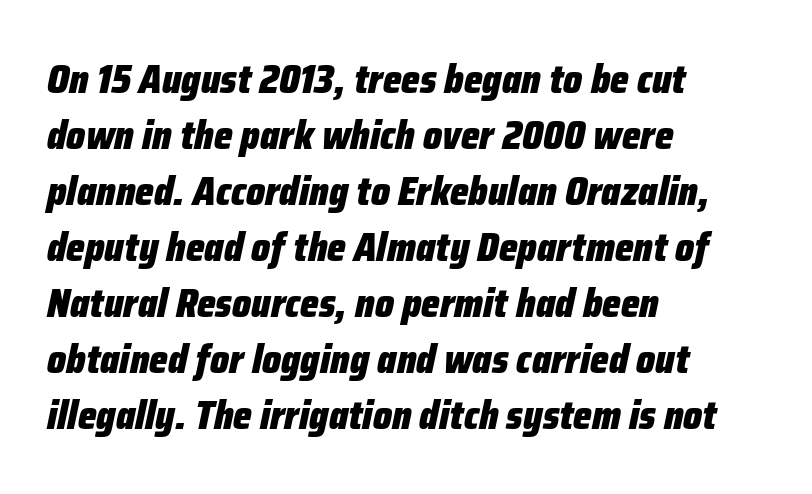
These lines are rendered in a variable-pitch font. The sample has been set heavy, in full bold. Words appear dense and cohesive because spacing is normal. Descenders are the only things crossing below the line. Vertical spacing — default. The typesetter chose a ragged-right arrangement here.
